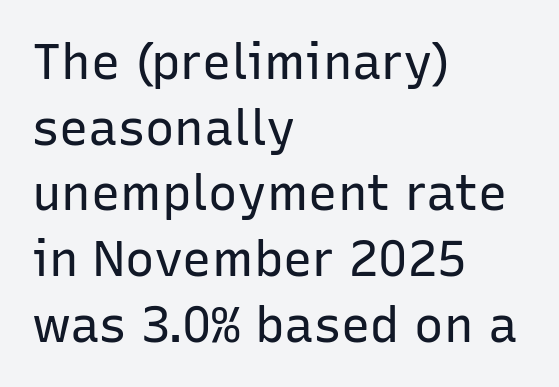
{"serif": "no", "italic": "no", "bold": "no", "weight": "regular", "width": "normal", "stroke_contrast": "low", "x_height": "medium", "monospaced": "no", "underline": "no", "align": "left", "line_spacing": "normal", "line_spacing_ratio": 1.34, "letter_spacing": "normal", "letter_spacing_em": 0.0, "glyph_px": 49}
